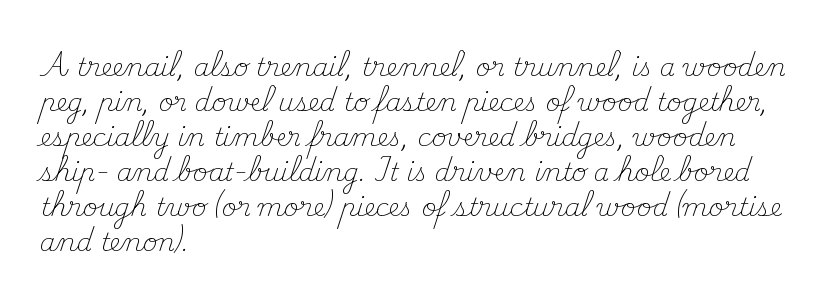
The image shows 25 px text type; set left-aligned, normal line spacing (1.4x), normal letter spacing, not underlined.
